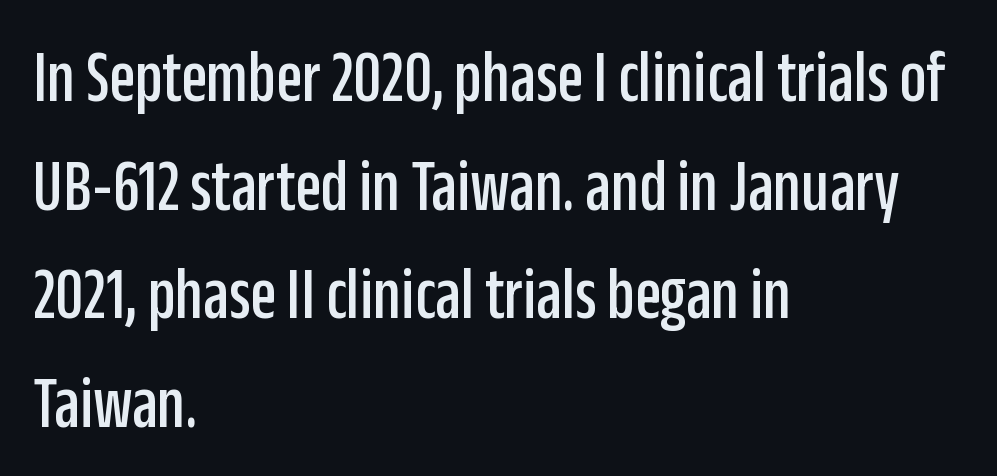
Q: Is the text italic (slanted)? A: No, it is upright.
Q: Is the typeface a serif or a sans-serif typeface? A: Sans-serif.
Q: Is the text underlined? A: No.
Q: How is the paragraph aligned? A: Left-aligned.
Q: Is the spacing between letters normal or unusually wide? A: Normal.
Q: Is the spacing between lines tight, normal or loose? A: Normal.
Q: Width (condensed, normal, or wide)? A: Condensed.
Q: Stroke contrast? A: Low.
Q: x-height? A: Large.
Q: Monospaced? A: No.
